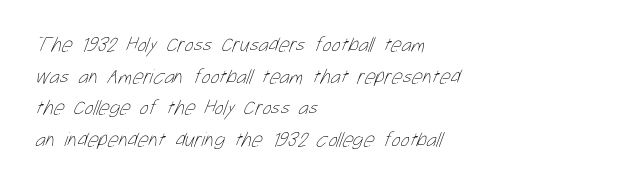
The image shows 21 px text type; set left-aligned, normal line spacing (1.51x), normal letter spacing, not underlined.
